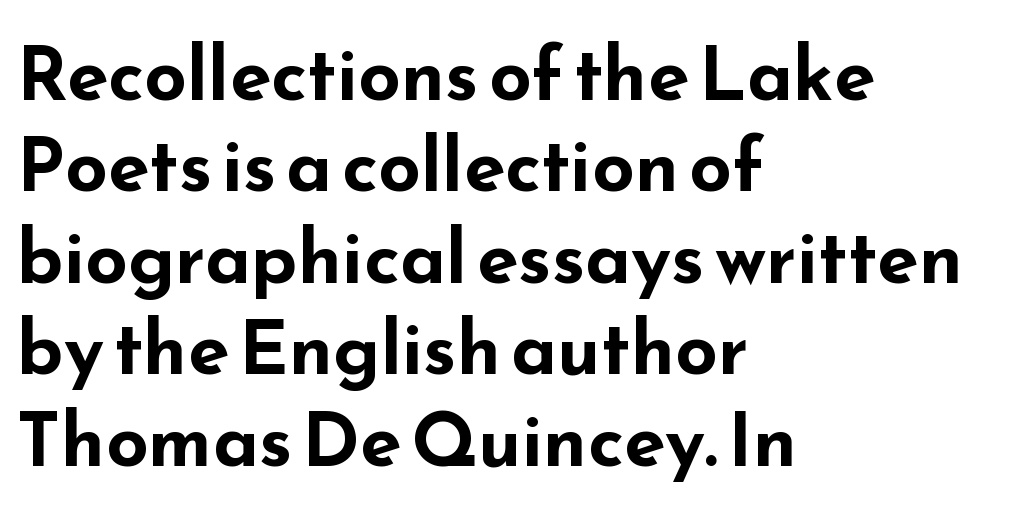
Weight check: bold — yes, fully. Font category for this specimen: sans-serif. Each letter keeps its own natural width here, so spacing adapts to shape. The foot of each line stays bare and open.
